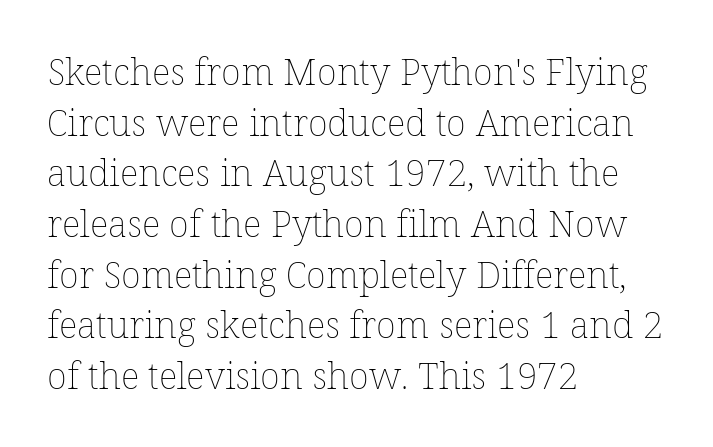
{"italic": "no", "bold": "no", "weight": "thin", "width": "normal", "stroke_contrast": "low", "x_height": "medium", "monospaced": "no", "underline": "no", "align": "left", "line_spacing": "normal", "line_spacing_ratio": 1.37, "letter_spacing": "normal", "letter_spacing_em": 0.0, "glyph_px": 37}
